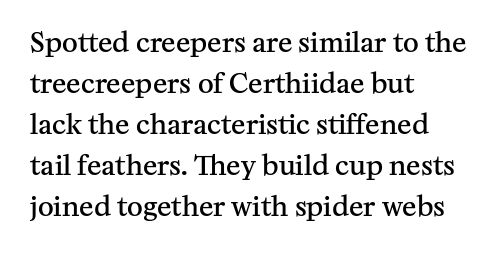
The image shows 27 px text type, upright; set left-aligned, normal line spacing (1.52x), normal letter spacing, not underlined.
